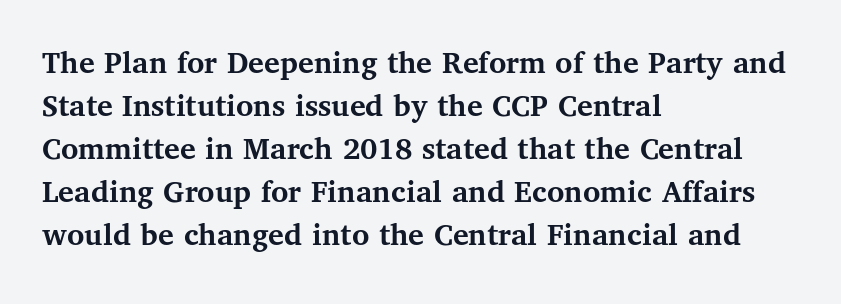
Q: Is the text bold? A: Yes.
Q: Is the text italic (slanted)? A: No, it is upright.
Q: Is the typeface a serif or a sans-serif typeface? A: Serif.
Q: Is the text underlined? A: No.
Q: How is the paragraph aligned? A: Left-aligned.
Q: Is the spacing between letters normal or unusually wide? A: Normal.
Q: Is the spacing between lines tight, normal or loose? A: Normal.
Q: Width (condensed, normal, or wide)? A: Normal.
Q: Stroke contrast? A: Medium.
Q: x-height? A: Medium.
Q: Monospaced? A: No.
